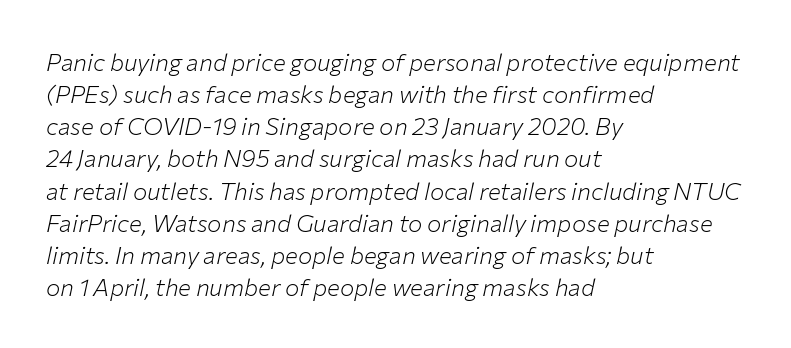
Emphasis-style slanted type is in use. Teacher's note: observe the even left margin — that is flush-left alignment. Check under the words: just untouched page. This is not heavy type; no bold has been used. Standard letterfit; no display-style spreading of the glyphs.
